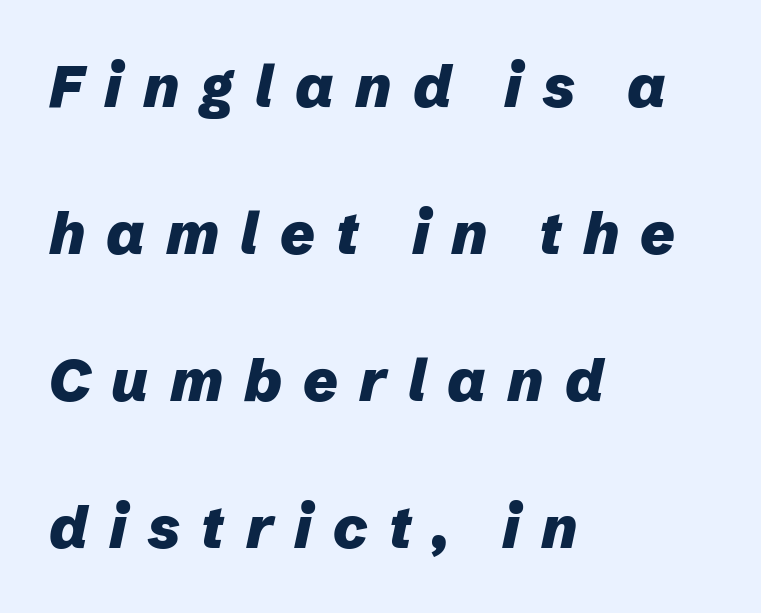
{"italic": "yes", "lean": "right", "slant_degrees": 12, "bold": "yes", "weight": "heavy", "width": "normal", "stroke_contrast": "low", "x_height": "medium", "monospaced": "no", "underline": "no", "align": "left", "line_spacing": "loose", "line_spacing_ratio": 2.49, "letter_spacing": "wide", "letter_spacing_em": 0.36, "glyph_px": 59}
